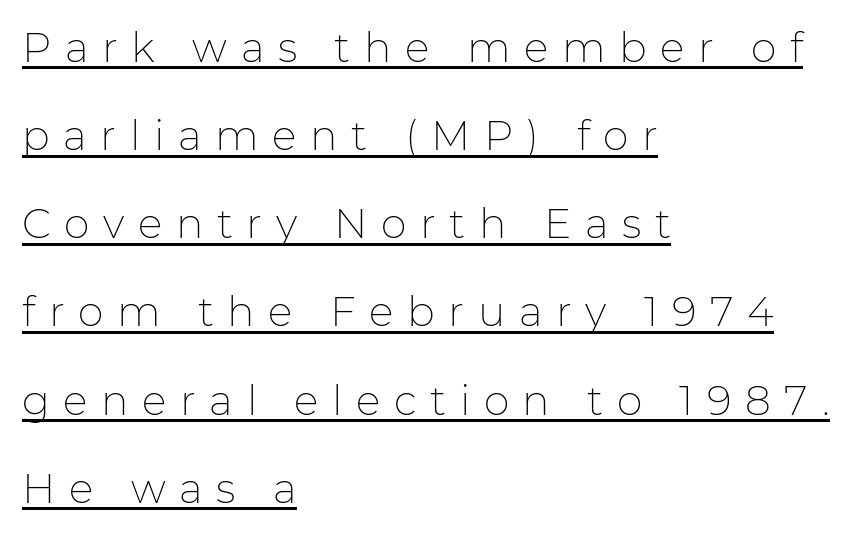
Ascenders rise straight up at ninety degrees. Unbolded letterforms with no extra heft. Serif or sans? Sans — the stroke terminals are bare. What's the leading like? Stretched, with rows far apart.
